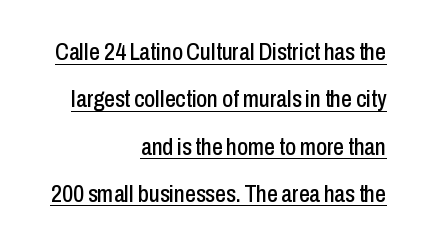
The image shows 24 px text type, upright; set right-aligned, loose line spacing (1.97x), normal letter spacing, underlined.
